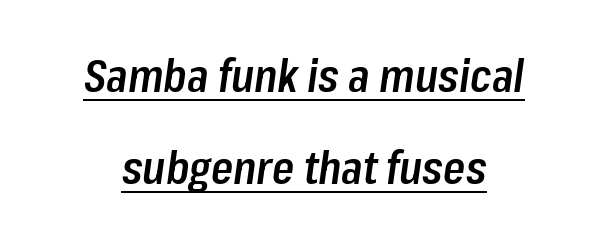
The image shows 45 px semibold, condensed type, italic (leaning right); set centered, loose line spacing (2.05x), normal letter spacing, underlined; low stroke contrast and a medium x-height.
